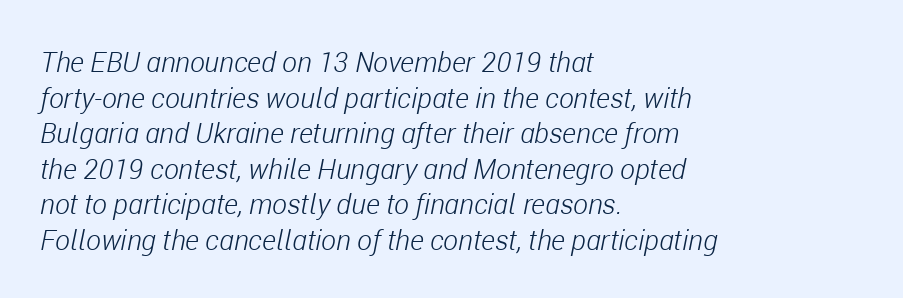
The image shows 28 px light, condensed type, italic (leaning right); set left-aligned, normal line spacing (1.27x), normal letter spacing, not underlined; low stroke contrast and a medium x-height.
